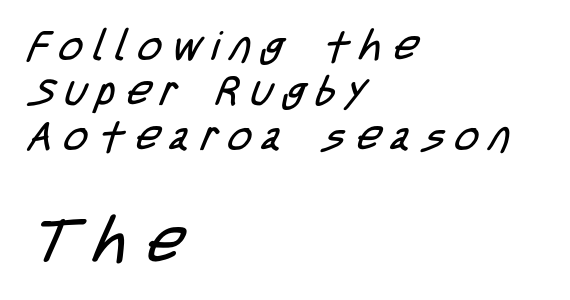
{"serif": "no", "bold": "no", "weight": "regular", "width": "condensed", "stroke_contrast": "low", "x_height": "large", "monospaced": "no", "underline": "no", "align": "left", "line_spacing": "tight", "line_spacing_ratio": 1.1, "letter_spacing": "wide", "letter_spacing_em": 0.27, "larger_block": "second", "size_ratio": 1.51, "glyph_px": 62}
